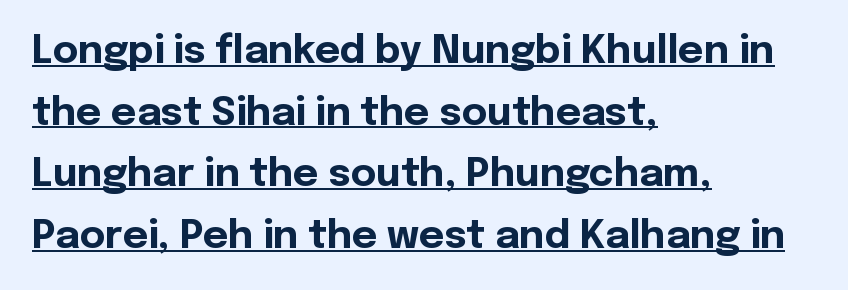
Each word holds together tightly as a unit, with standard inter-letter gaps. Look at the bottom of the vertical strokes: they stop flat, with no serifs. Proportional: the letters do not fall into vertical columns. Decoration check: the copy is underlined. Bold? Absolutely — the strokes are thick and heavy.
